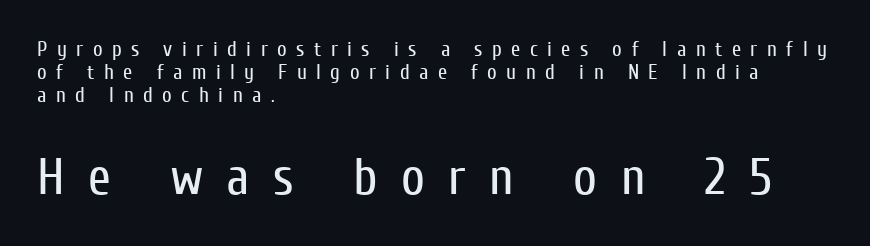
{"serif": "no", "italic": "no", "bold": "no", "weight": "regular", "width": "condensed", "stroke_contrast": "low", "x_height": "medium", "monospaced": "no", "underline": "no", "align": "left", "line_spacing": "tight", "line_spacing_ratio": 1.09, "letter_spacing": "wide", "letter_spacing_em": 0.45, "larger_block": "second", "size_ratio": 2.48, "glyph_px": 52}
